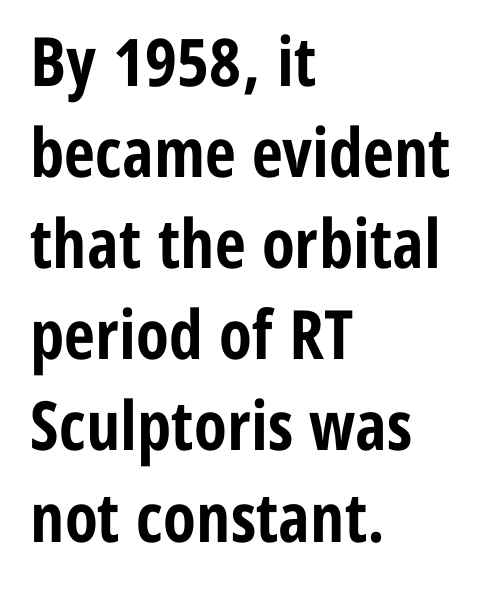
{"serif": "no", "italic": "no", "bold": "yes", "weight": "bold", "width": "condensed", "stroke_contrast": "low", "x_height": "medium", "monospaced": "no", "underline": "no", "align": "left", "line_spacing": "normal", "line_spacing_ratio": 1.34, "letter_spacing": "normal", "letter_spacing_em": 0.0, "glyph_px": 68}
